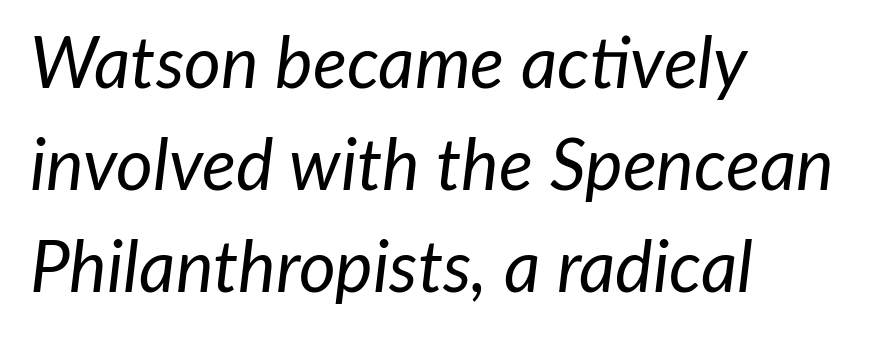
Q: Is the text bold? A: No.
Q: Is the text italic (slanted)? A: Yes, it leans right by about 7 degrees.
Q: Is the text underlined? A: No.
Q: How is the paragraph aligned? A: Left-aligned.
Q: Is the spacing between letters normal or unusually wide? A: Normal.
Q: Is the spacing between lines tight, normal or loose? A: Normal.
Q: Width (condensed, normal, or wide)? A: Normal.
Q: Stroke contrast? A: Low.
Q: x-height? A: Medium.
Q: Monospaced? A: No.
